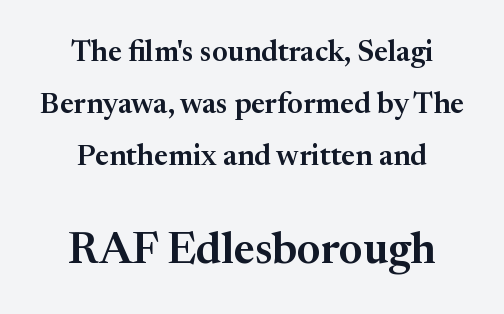
The image shows 44 px serif type, upright; set line spacing 1.79x, normal letter spacing, not underlined; the second (bottom) block is 1.52x larger; medium stroke contrast and a medium x-height.
